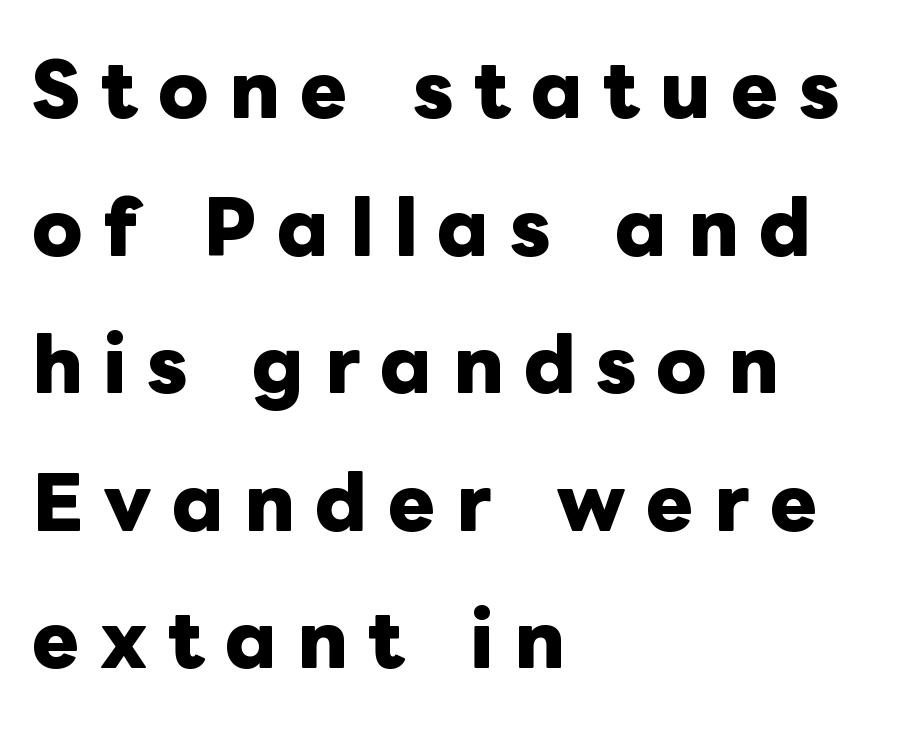
Has an underline been added? It has not. Line beginnings align vertically; line endings do not. Is the type bold? Yes — the strokes are clearly thick and heavy. Each letter keeps its own natural width here, so spacing adapts to shape.
